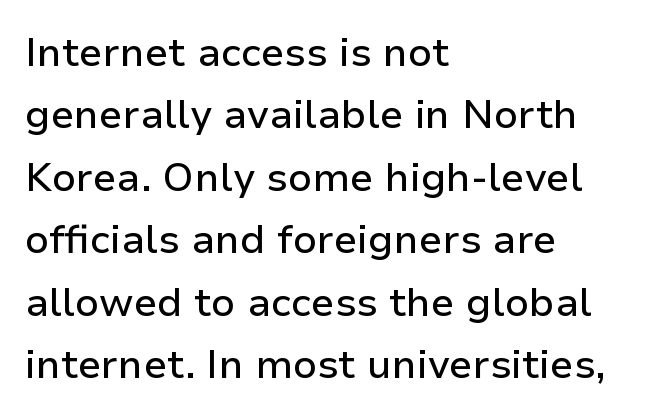
The image shows 40 px sans-serif type, upright; set left-aligned, normal line spacing (1.56x), normal letter spacing, not underlined; low stroke contrast and a medium x-height.
